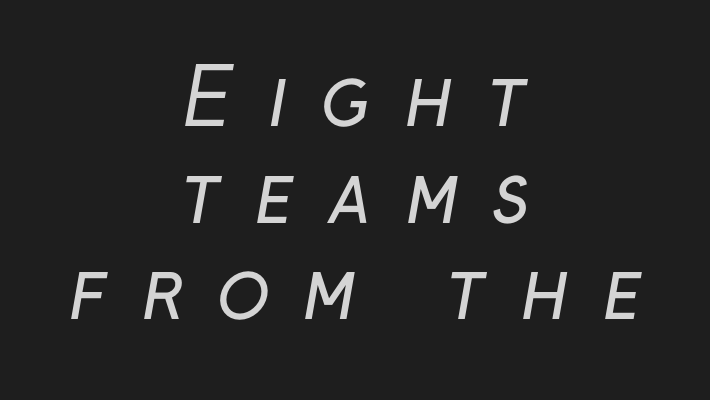
The image shows 78 px regular-weight sans-serif type; set centered, line spacing 1.24x, unusually wide letter spacing (+0.42 em), not underlined; low stroke contrast and a medium x-height.
